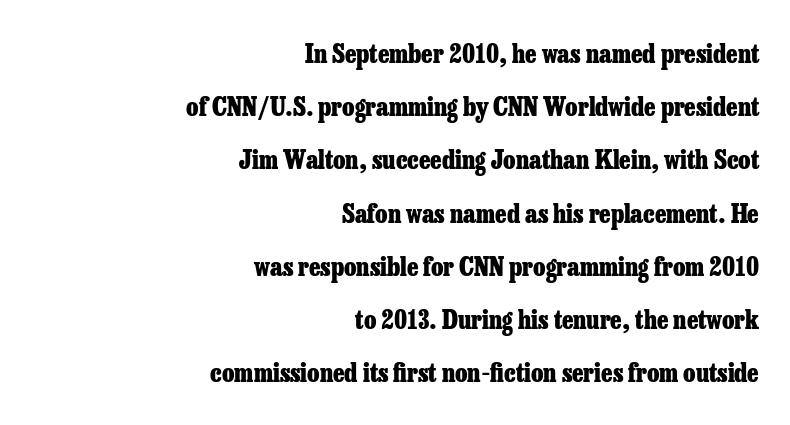
Q: Is the text bold? A: Yes.
Q: Is the text italic (slanted)? A: No, it is upright.
Q: Is the text underlined? A: No.
Q: How is the paragraph aligned? A: Right-aligned.
Q: Is the spacing between letters normal or unusually wide? A: Normal.
Q: Is the spacing between lines tight, normal or loose? A: Loose.
